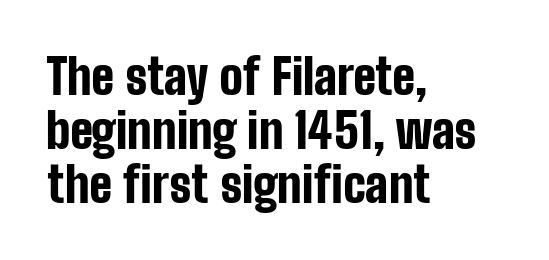
{"serif": "no", "italic": "no", "bold": "yes", "weight": "bold", "width": "condensed", "stroke_contrast": "low", "x_height": "medium", "monospaced": "no", "underline": "no", "align": "left", "line_spacing": "tight", "line_spacing_ratio": 1.1, "letter_spacing": "normal", "letter_spacing_em": 0.0, "glyph_px": 49}
